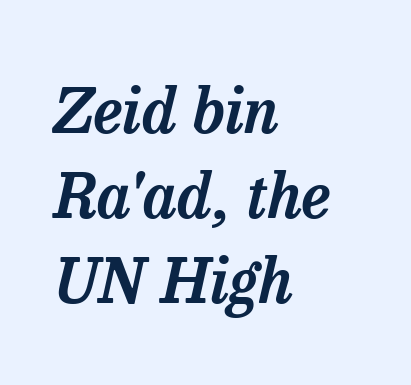
Q: Is the text italic (slanted)? A: Yes, it leans right by about 13 degrees.
Q: Is the typeface a serif or a sans-serif typeface? A: Serif.
Q: Is the text underlined? A: No.
Q: How is the paragraph aligned? A: Left-aligned.
Q: Is the spacing between letters normal or unusually wide? A: Normal.
Q: Is the spacing between lines tight, normal or loose? A: Normal.
Q: Width (condensed, normal, or wide)? A: Normal.
Q: Stroke contrast? A: Low.
Q: x-height? A: Medium.
Q: Monospaced? A: No.
